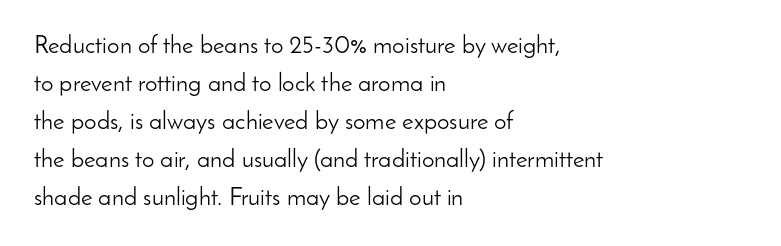
The font's upright variant was chosen for this text. The specimen omits any rule beneath the text block's lines. All the whitespace from short lines collects on the right. Tracking here is standard; glyphs follow each other at the usual distance.
